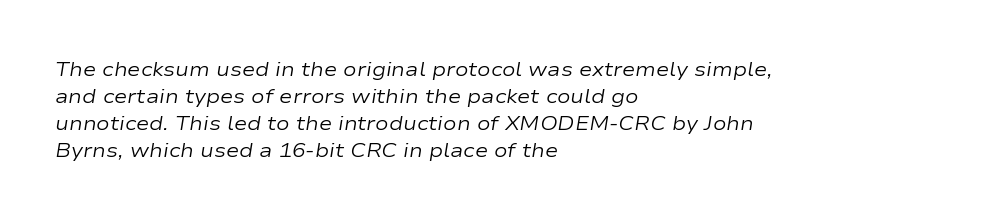
Q: Is the text bold? A: No.
Q: Is the text italic (slanted)? A: Yes, it leans right by about 9 degrees.
Q: Is the text underlined? A: No.
Q: How is the paragraph aligned? A: Left-aligned.
Q: Is the spacing between letters normal or unusually wide? A: Normal.
Q: Is the spacing between lines tight, normal or loose? A: Normal.
